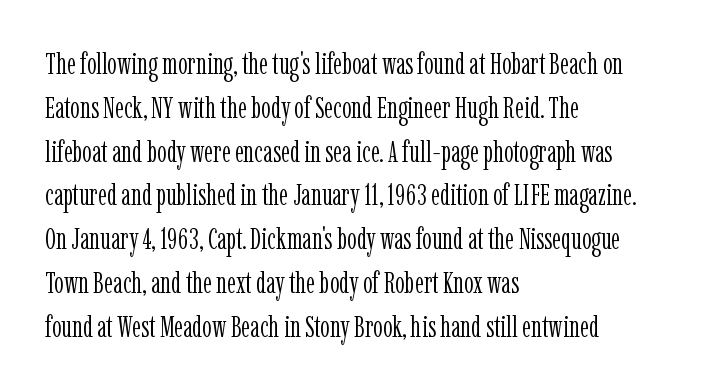
{"serif": "yes", "italic": "no", "bold": "no", "weight": "light", "width": "condensed", "stroke_contrast": "low", "x_height": "medium", "monospaced": "no", "underline": "no", "align": "left", "line_spacing": "normal", "line_spacing_ratio": 1.46, "letter_spacing": "normal", "letter_spacing_em": 0.0, "glyph_px": 30}
